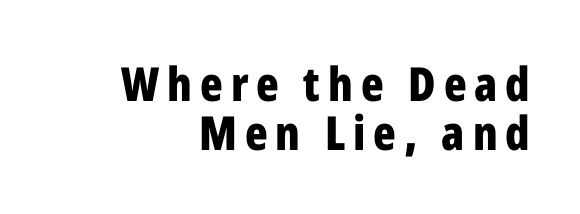
This block would grow much taller if given ordinary leading; it's compressed now. The face used here is proportionally spaced, like ordinary book or web type. Casual observation: everything's shoved over to the right. The passage shown is not underscored anywhere. A typesetter would label this face a sans.
